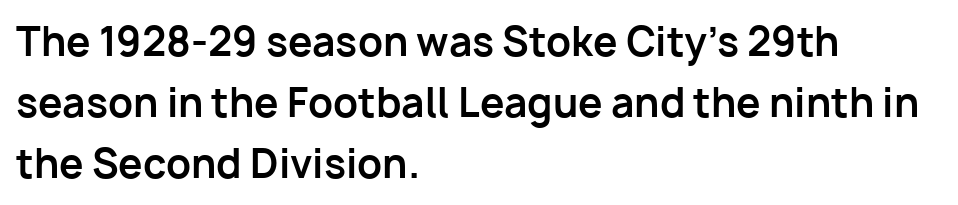
The rendering uses a bold face; every stroke is thick and dark. Proportional: the letters do not fall into vertical columns. The leading is moderate, giving the passage an even texture. No extra tracking has been applied to these lines. Stroke terminals: plain, sans-serif. A bare baseline throughout the passage.
